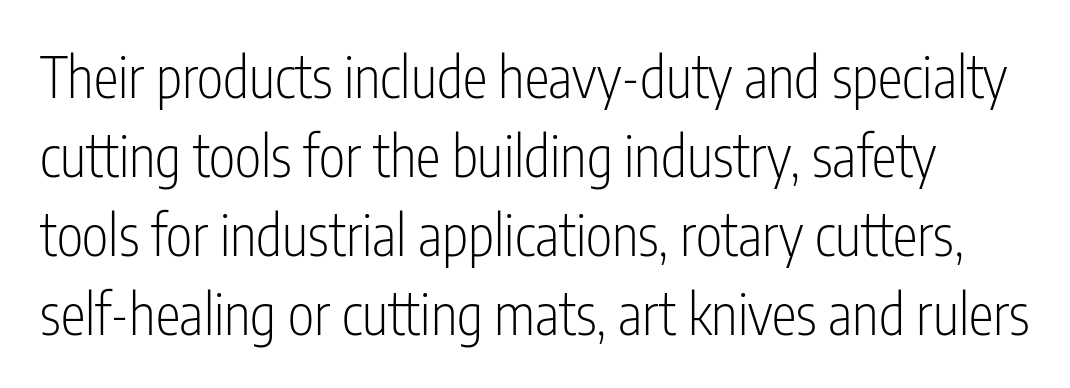
Rendered with straight, roman letterforms. The face used here is proportionally spaced, like ordinary book or web type. The letters sit at their default tracking, neither squeezed nor spread. The weight tops out at a normal text grade. The space beneath each line is pristine and unruled. Does the type have serifs? No, each stem ends abruptly.
